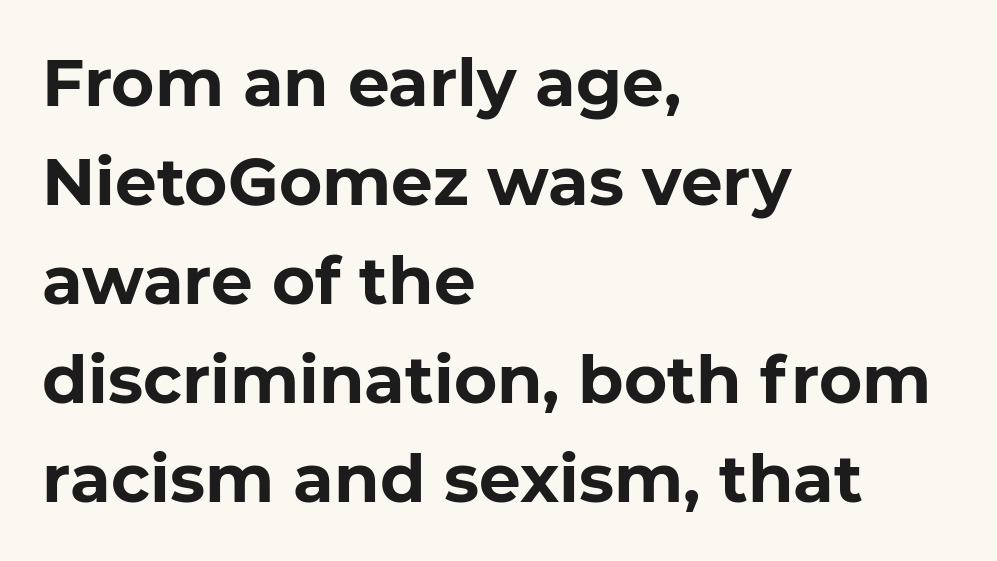
The image shows 66 px bold sans-serif type; set left-aligned, normal line spacing (1.5x), normal letter spacing, not underlined; low stroke contrast and a medium x-height.
